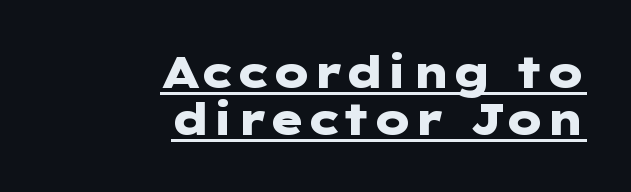
{"serif": "no", "italic": "no", "bold": "yes", "weight": "heavy", "width": "wide", "stroke_contrast": "low", "x_height": "medium", "underline": "yes", "align": "right", "line_spacing": "tight", "line_spacing_ratio": 1.1, "letter_spacing": "normal", "letter_spacing_em": 0.0, "glyph_px": 43}
